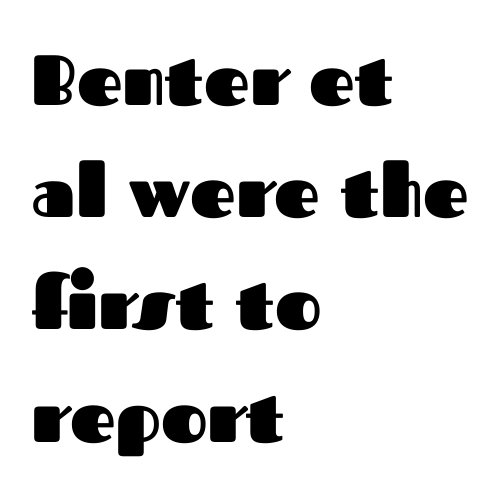
Q: Is the text bold? A: Yes.
Q: Is the text italic (slanted)? A: No, it is upright.
Q: Is the typeface a serif or a sans-serif typeface? A: Sans-serif.
Q: Is the text underlined? A: No.
Q: How is the paragraph aligned? A: Left-aligned.
Q: Is the spacing between letters normal or unusually wide? A: Normal.
Q: Is the spacing between lines tight, normal or loose? A: Normal.
Q: Width (condensed, normal, or wide)? A: Normal.
Q: Stroke contrast? A: Medium.
Q: x-height? A: Medium.
Q: Monospaced? A: No.
